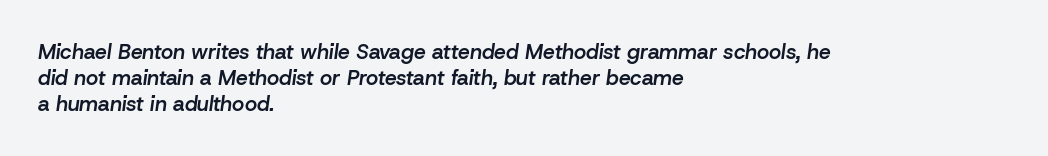
Teacher's note: observe the even left margin — that is flush-left alignment. This rendering features lettering with no underline. Summary of weight: moderately heavy, a semibold. The type is set solid horizontally, with unmodified tracking.
